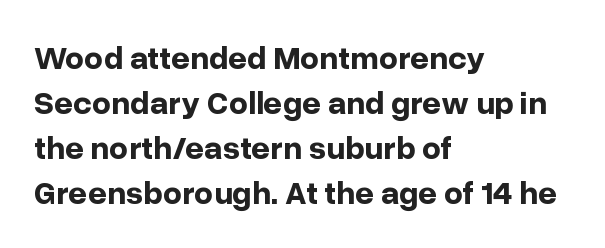
Line beginnings align vertically; line endings do not. Vertical spacing — default. Default kerning and tracking; the words read as compact shapes. Type without underlining. Unlike a traditional serif, this face leaves its strokes unadorned. Strong, thick strokes mark this as bold type.
